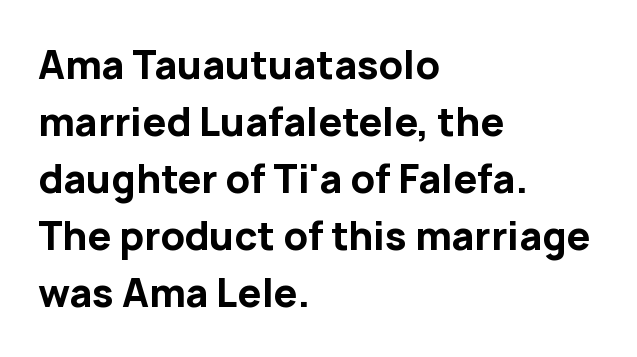
{"serif": "no", "italic": "no", "bold": "yes", "weight": "bold", "width": "normal", "stroke_contrast": "low", "x_height": "medium", "monospaced": "no", "underline": "no", "align": "left", "line_spacing": "normal", "line_spacing_ratio": 1.5, "letter_spacing": "normal", "letter_spacing_em": 0.0, "glyph_px": 38}
